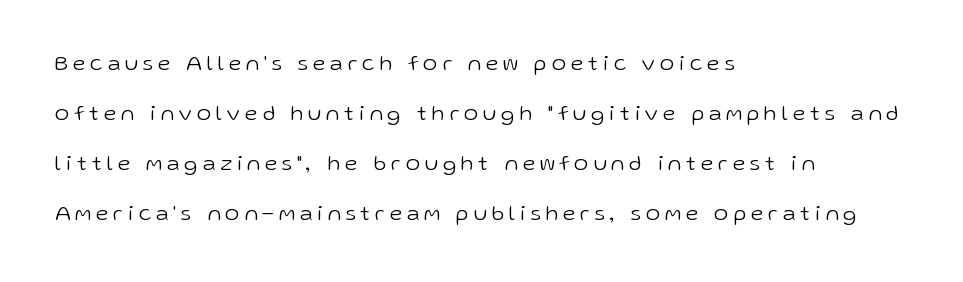
{"italic": "no", "bold": "no", "underline": "no", "align": "left", "line_spacing": "loose", "line_spacing_ratio": 2.28, "letter_spacing": "wide", "letter_spacing_em": 0.23, "glyph_px": 22}
